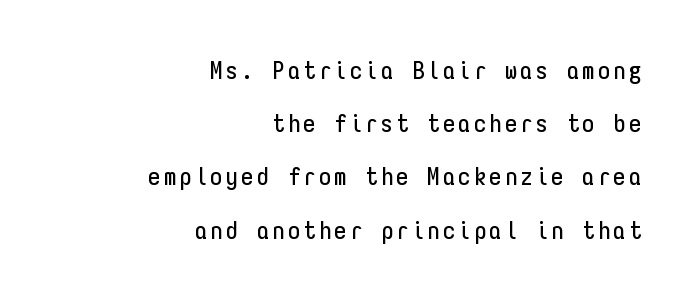
Interline gaps are noticeably wide in this sample. Rendered with straight, roman letterforms. The passage shown is not underscored anywhere. Caption: multi-line text, flush right, ragged left.
